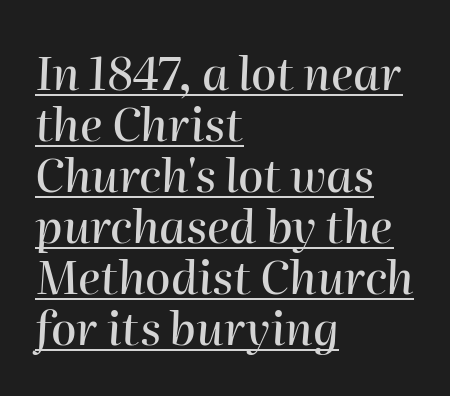
Q: Is the text italic (slanted)? A: Yes, it leans right by about 2 degrees.
Q: Is the text underlined? A: Yes.
Q: How is the paragraph aligned? A: Left-aligned.
Q: Is the spacing between letters normal or unusually wide? A: Normal.
Q: Is the spacing between lines tight, normal or loose? A: Tight.
Q: Width (condensed, normal, or wide)? A: Normal.
Q: Stroke contrast? A: High.
Q: x-height? A: Medium.
Q: Monospaced? A: No.
